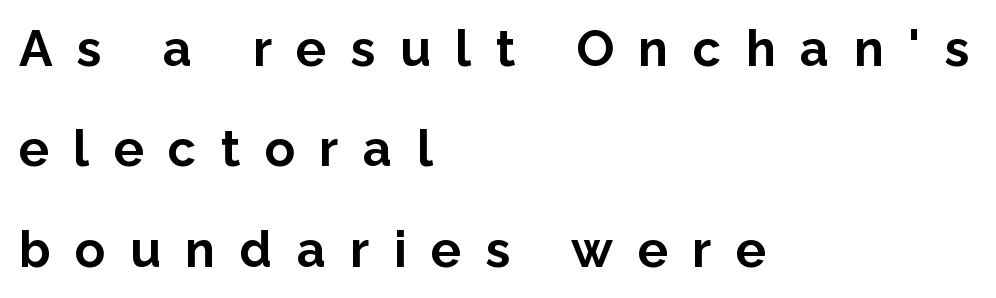
The image shows 50 px bold sans-serif type, upright; set left-aligned, loose line spacing (2.01x), unusually wide letter spacing (+0.49 em), not underlined; low stroke contrast and a medium x-height.
